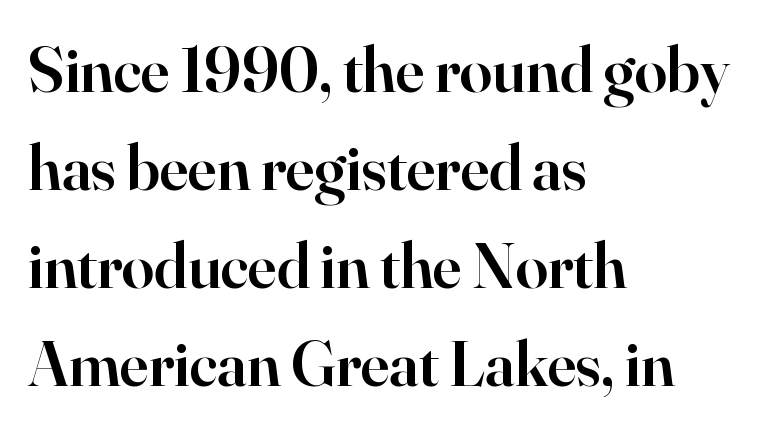
Q: Is the text bold? A: Semi-bold.
Q: Is the text italic (slanted)? A: No, it is upright.
Q: Is the typeface a serif or a sans-serif typeface? A: Serif.
Q: Is the text underlined? A: No.
Q: How is the paragraph aligned? A: Left-aligned.
Q: Is the spacing between letters normal or unusually wide? A: Normal.
Q: Is the spacing between lines tight, normal or loose? A: Normal.
Q: Width (condensed, normal, or wide)? A: Normal.
Q: Stroke contrast? A: High.
Q: x-height? A: Small.
Q: Monospaced? A: No.
